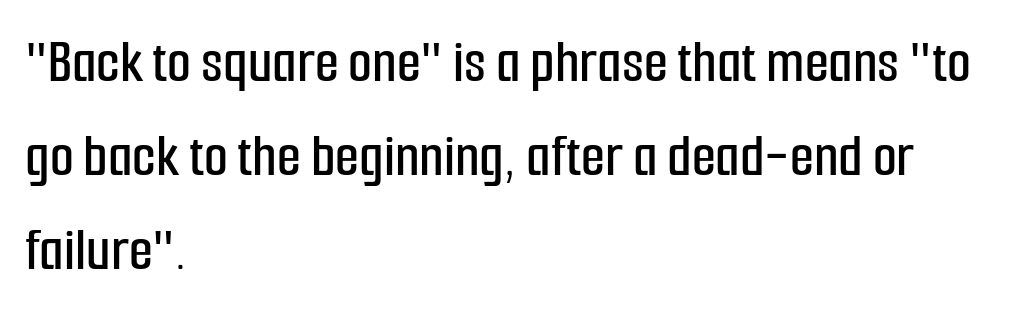
{"serif": "no", "italic": "no", "width": "condensed", "stroke_contrast": "low", "x_height": "medium", "monospaced": "no", "underline": "no", "align": "left", "line_spacing": "normal", "line_spacing_ratio": 1.52, "letter_spacing": "normal", "letter_spacing_em": 0.0, "glyph_px": 62}
